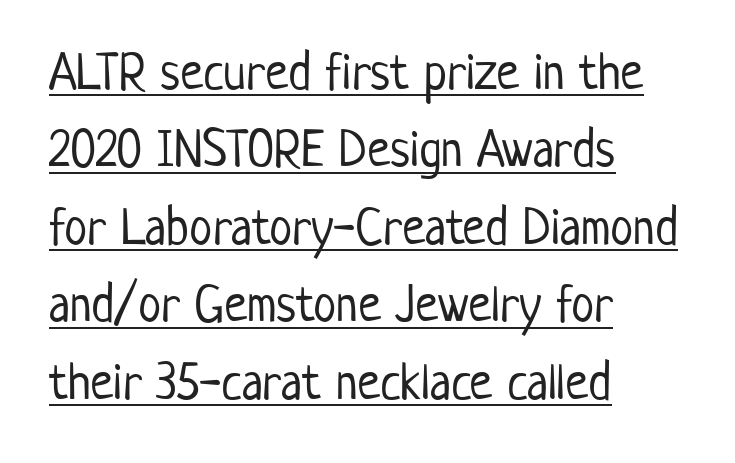
The image shows 52 px light, condensed sans-serif type, upright; set left-aligned, normal line spacing (1.49x), normal letter spacing, underlined; low stroke contrast and a medium x-height.
